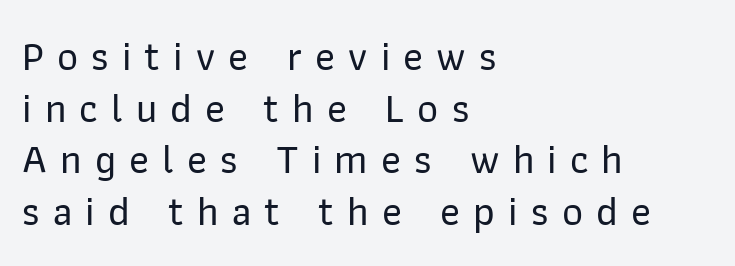
Q: Is the text italic (slanted)? A: No, it is upright.
Q: Is the typeface a serif or a sans-serif typeface? A: Sans-serif.
Q: Is the text underlined? A: No.
Q: How is the paragraph aligned? A: Left-aligned.
Q: Is the spacing between letters normal or unusually wide? A: Unusually wide.
Q: Is the spacing between lines tight, normal or loose? A: Normal.
Q: Width (condensed, normal, or wide)? A: Normal.
Q: Stroke contrast? A: Low.
Q: x-height? A: Medium.
Q: Monospaced? A: No.
